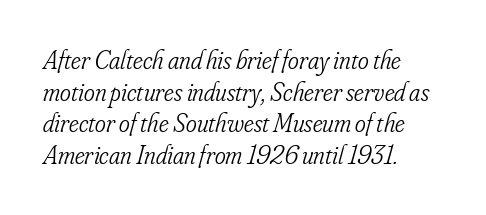
The gaps between neighbouring characters are ordinary and unremarkable. This is not heavy type; no bold has been used. The rendering anchors every line to the left-hand side. The words here are not underlined. The axis of the letterforms is tilted away from vertical.
